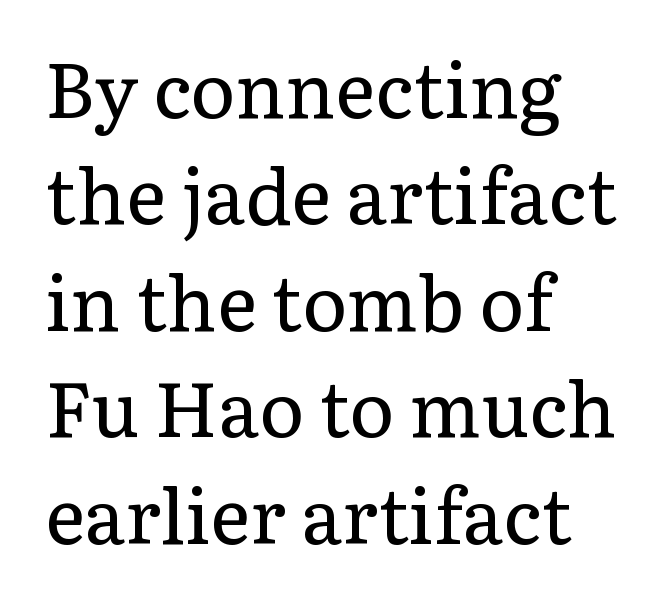
Descenders hang freely into open space. The face used here is proportionally spaced, like ordinary book or web type. Alignment: flush left. Is there much room between lines? A standard amount, neither cramped nor airy.
